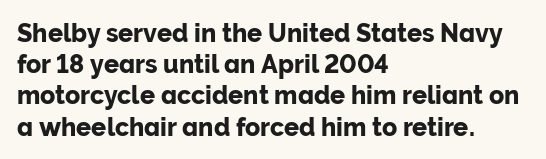
If you drew a line through each stem, it would be perfectly vertical. Leading: standard. The setting favours the left margin, as ordinary paragraphs usually do. Nobody touched the tracking dial on this one. Lines of text with bare space underneath.
